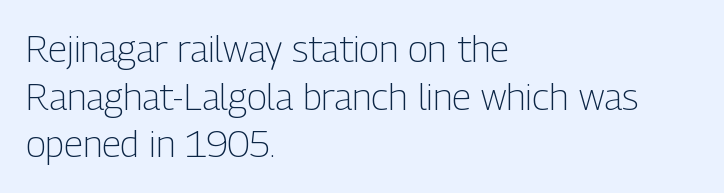
{"serif": "no", "italic": "no", "bold": "no", "weight": "light", "width": "condensed", "stroke_contrast": "low", "x_height": "medium", "monospaced": "no", "underline": "no", "align": "left", "line_spacing": "normal", "line_spacing_ratio": 1.29, "letter_spacing": "normal", "letter_spacing_em": 0.0, "glyph_px": 37}
